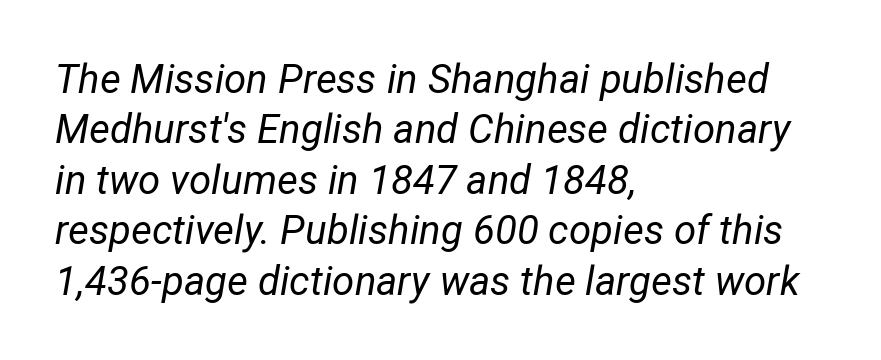
{"italic": "yes", "lean": "right", "slant_degrees": 12, "bold": "no", "weight": "regular", "width": "normal", "stroke_contrast": "low", "x_height": "medium", "monospaced": "no", "underline": "no", "align": "left", "line_spacing": "normal", "line_spacing_ratio": 1.26, "letter_spacing": "normal", "letter_spacing_em": 0.0, "glyph_px": 40}
